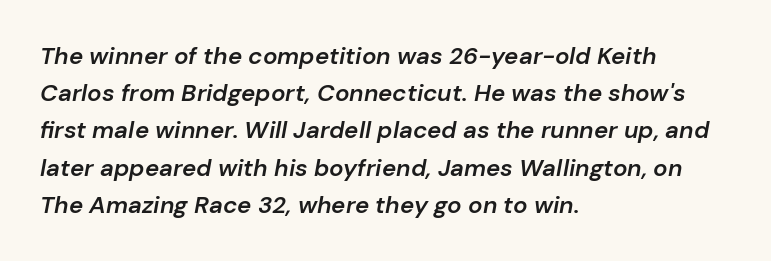
The lines are quadded left. A fair bit of extra ink — the face is semibold, not bold. What stands out about the letter spacing? Nothing — it is the standard amount. No word sits above an underline. Compared with typical paragraphs, the rows here are spaced about the same.
